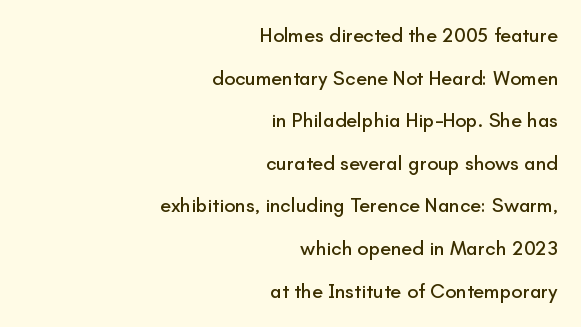
The block of text is sparse from top to bottom, with ample space between rows. Horizontal alignment here is rightward, an uncommon choice for prose. Lines of text with bare space underneath. How are the letters spaced? Ordinarily, with no added tracking.
